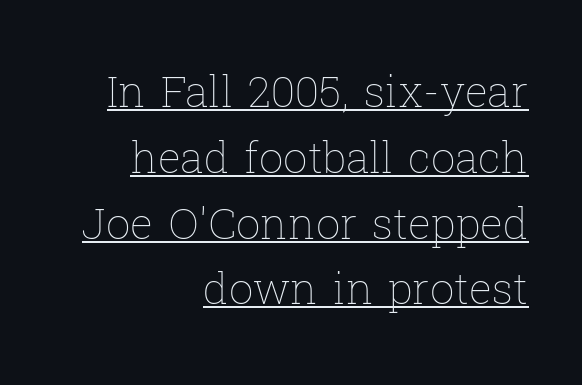
{"italic": "no", "bold": "no", "weight": "thin", "width": "normal", "stroke_contrast": "low", "x_height": "medium", "monospaced": "no", "underline": "yes", "align": "right", "line_spacing": "normal", "line_spacing_ratio": 1.53, "letter_spacing": "normal", "letter_spacing_em": 0.0, "glyph_px": 43}
